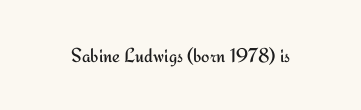
The image shows 20 px text type, upright; set normal letter spacing, not underlined.
